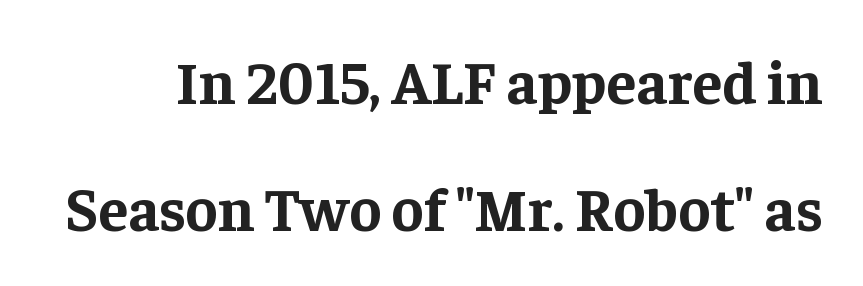
Spacing verdict: proportional, widths tailored to each character. Style check: upright. A full-strength bold gives these letters their thick strokes. Each new line begins a long way beneath the previous one. What kind of face is this? One with serifs. Decoration check: the copy has no underline.
